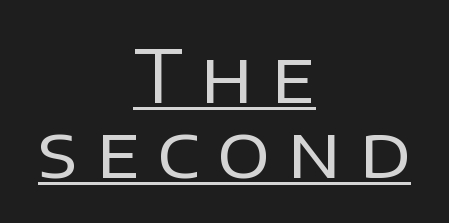
Q: Is the text bold? A: No.
Q: Is the text italic (slanted)? A: No, it is upright.
Q: Is the typeface a serif or a sans-serif typeface? A: Sans-serif.
Q: Is the text underlined? A: Yes.
Q: How is the paragraph aligned? A: Centered.
Q: Is the spacing between letters normal or unusually wide? A: Unusually wide.
Q: Is the spacing between lines tight, normal or loose? A: Tight.
Q: Width (condensed, normal, or wide)? A: Normal.
Q: Stroke contrast? A: Low.
Q: x-height? A: Large.
Q: Monospaced? A: No.
